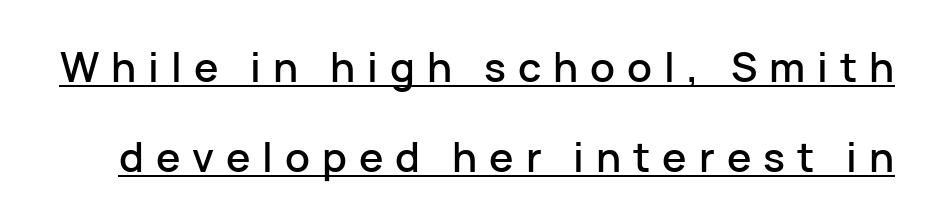
The image shows 41 px sans-serif type, upright; set loose line spacing (2.19x), unusually wide letter spacing (+0.29 em), underlined; low stroke contrast and a medium x-height.
